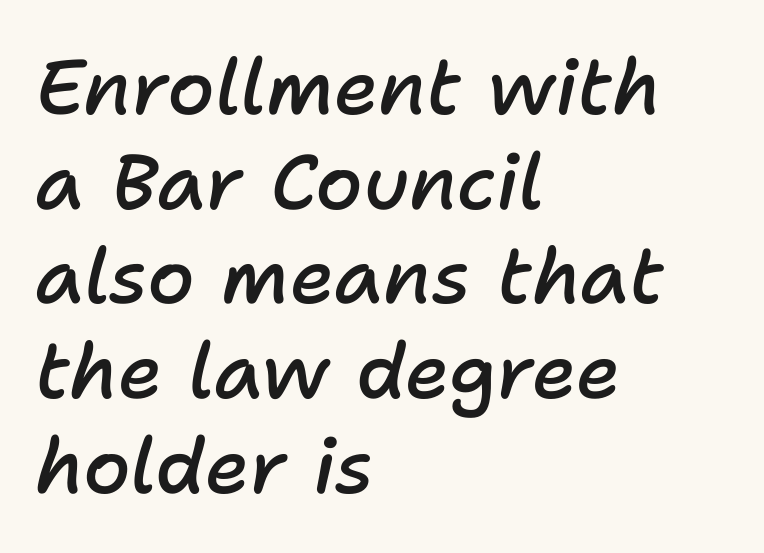
This sample is left-justified, so line endings fall wherever the words run out. Check under the words: just untouched page. Characters follow at the spacing the type designer built in. The letters advance in unequal steps, a hallmark of proportional type. How heavy is the stroke? Medium-heavy — a semibold, shy of bold.
